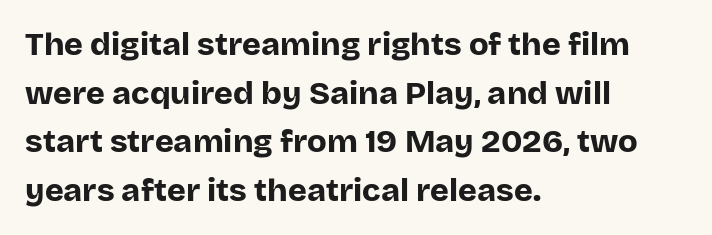
The image shows 32 px bold sans-serif type, upright; set left-aligned, normal line spacing (1.52x), normal letter spacing, not underlined; low stroke contrast and a large x-height.
